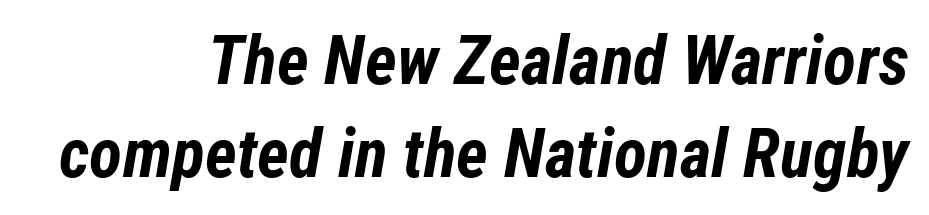
{"italic": "yes", "lean": "right", "slant_degrees": 12, "bold": "yes", "weight": "bold", "width": "condensed", "stroke_contrast": "low", "x_height": "medium", "monospaced": "no", "underline": "no", "align": "right", "line_spacing": "normal", "line_spacing_ratio": 1.37, "letter_spacing": "normal", "letter_spacing_em": 0.0, "glyph_px": 68}
